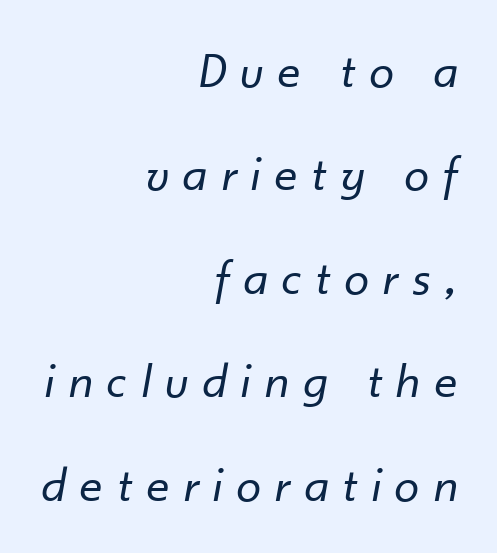
The image shows 50 px regular-weight type, italic (leaning right); set right-aligned, loose line spacing (2.07x), unusually wide letter spacing (+0.3 em), not underlined; low stroke contrast and a small x-height.
